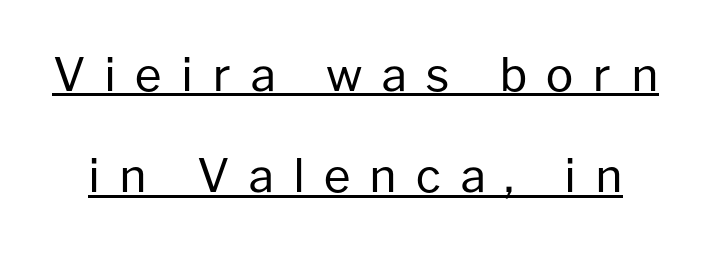
The image shows 46 px regular-weight sans-serif type, upright; set loose line spacing (2.2x), unusually wide letter spacing (+0.41 em), underlined; low stroke contrast and a medium x-height.
